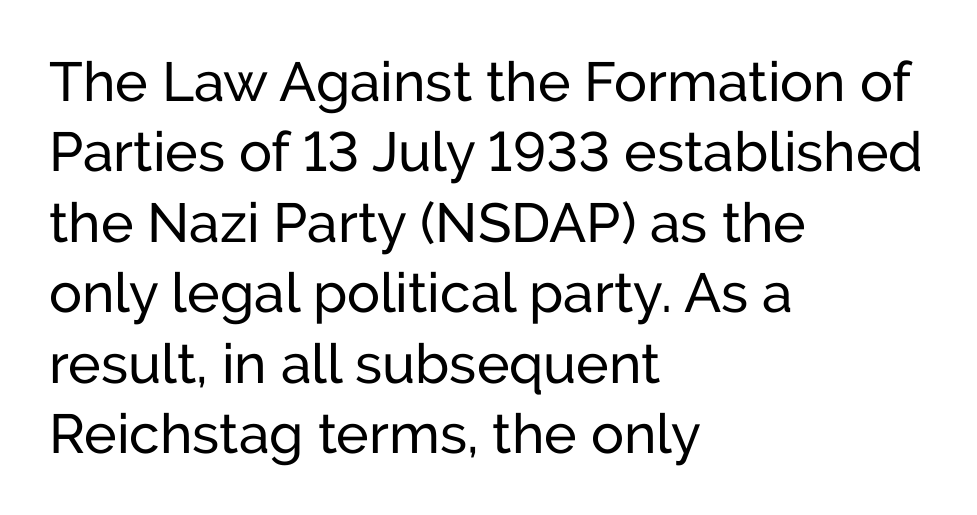
{"serif": "no", "italic": "no", "width": "normal", "stroke_contrast": "low", "x_height": "medium", "monospaced": "no", "underline": "no", "align": "left", "line_spacing": "normal", "line_spacing_ratio": 1.28, "letter_spacing": "normal", "letter_spacing_em": 0.0, "glyph_px": 55}
